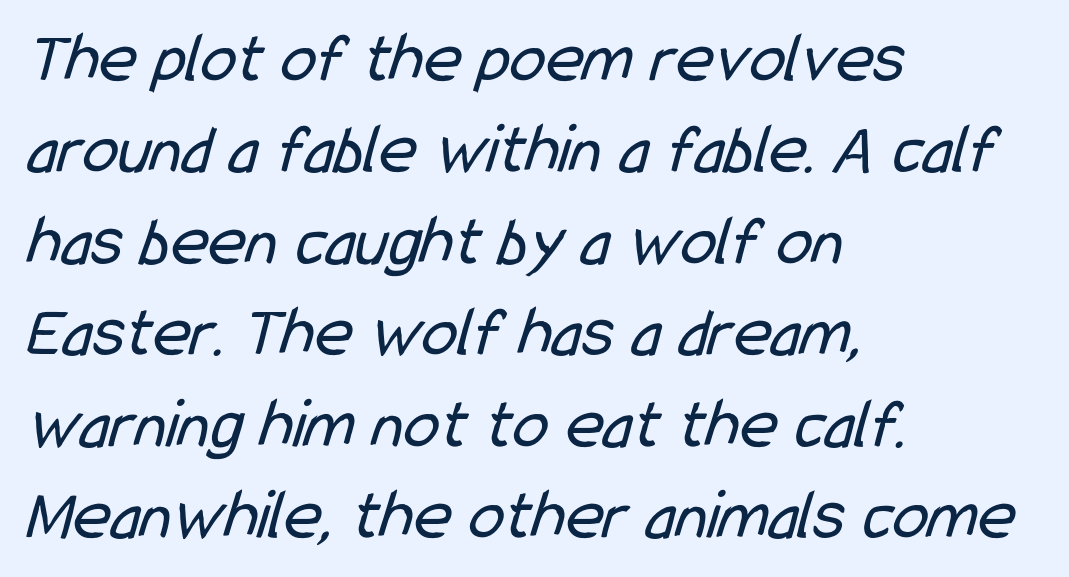
{"serif": "no", "bold": "no", "weight": "regular", "width": "condensed", "stroke_contrast": "low", "x_height": "medium", "monospaced": "no", "underline": "no", "align": "left", "line_spacing": "normal", "line_spacing_ratio": 1.27, "letter_spacing": "normal", "letter_spacing_em": 0.0, "glyph_px": 72}
